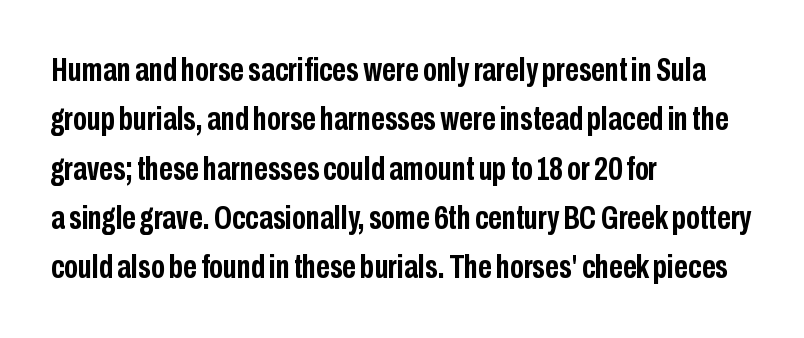
Thick stems and heavy bowls — unmistakably bold. In terms of letterspacing, this is plain default setting. This is sans-serif lettering, the kind often seen on screens and signage. Notice how the stems are strictly vertical — no italics here.
